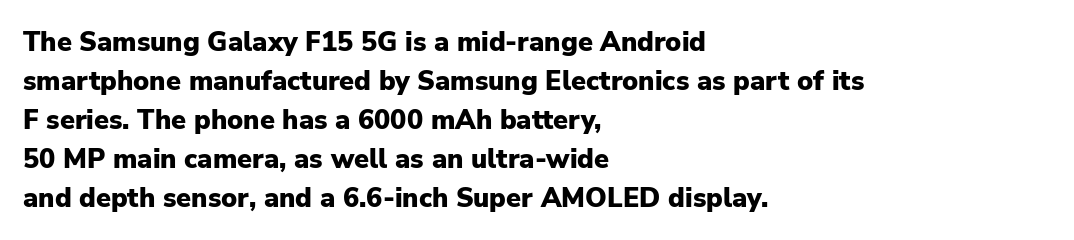
Line starts are locked; line ends wander. On the weight axis this lands at bold, roughly 700. Italic: no, the glyphs are upright roman. Glance below the letters and you will spot only blank space.
